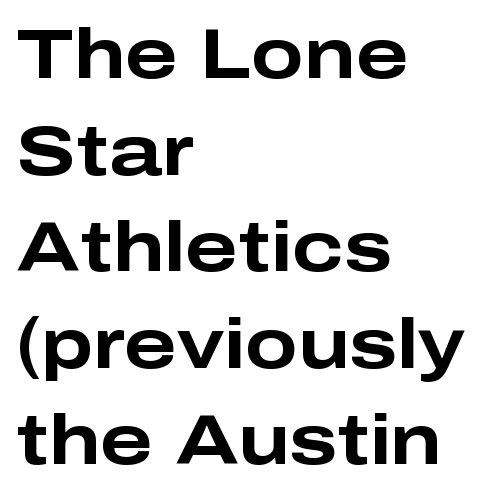
{"serif": "no", "italic": "no", "bold": "yes", "weight": "bold", "width": "wide", "stroke_contrast": "low", "x_height": "medium", "monospaced": "no", "underline": "no", "align": "left", "line_spacing": "normal", "line_spacing_ratio": 1.38, "letter_spacing": "normal", "letter_spacing_em": 0.0, "glyph_px": 70}
